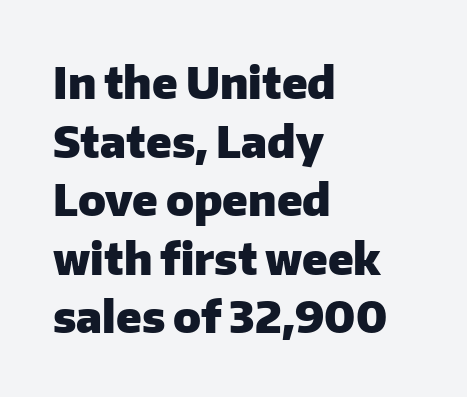
Spacing verdict: proportional, widths tailored to each character. No word sits above an underline. Look at the bottom of the vertical strokes: they stop flat, with no serifs. Regular leading. Spacing between characters is what you'd get straight out of the box. This rendering uses left alignment, leaving the right contour irregular.
